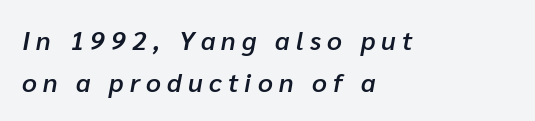
Q: Is the text bold? A: Semi-bold.
Q: Is the text italic (slanted)? A: Yes, it leans right by about 10 degrees.
Q: Is the text underlined? A: No.
Q: How is the paragraph aligned? A: Left-aligned.
Q: Is the spacing between letters normal or unusually wide? A: Unusually wide.
Q: Is the spacing between lines tight, normal or loose? A: Normal.
